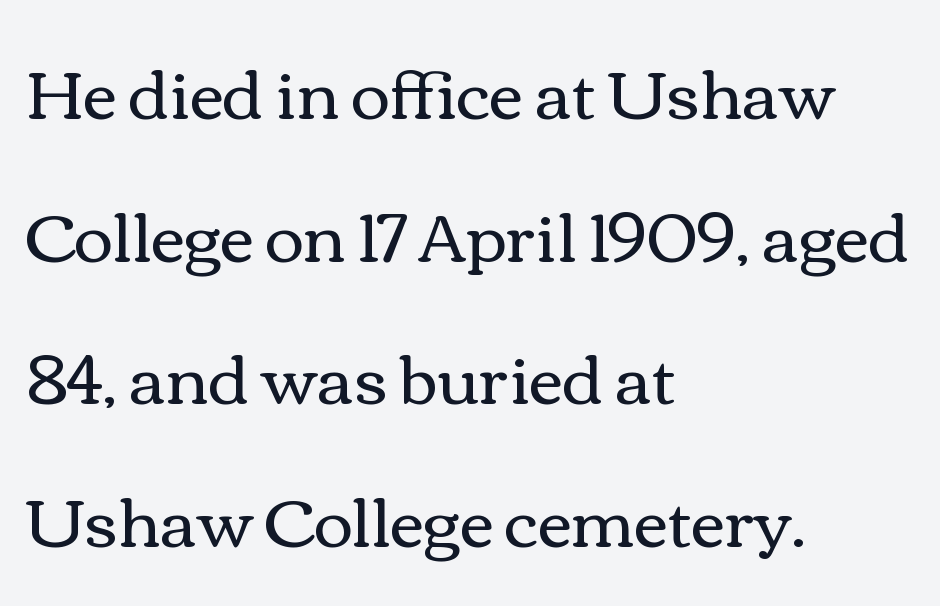
How would I describe the line gaps? Wide and relaxed. The passage shown is not underscored anywhere. Is the letter spacing exaggerated? No — it looks like the ordinary default. One-word summary of the alignment: left.
